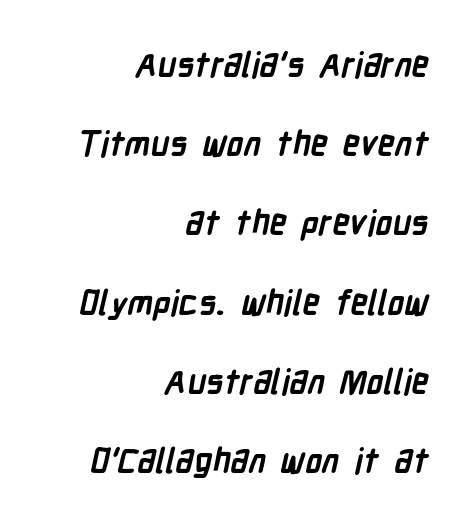
Line endings align vertically; line beginnings do not. This rendering employs a face without finishing strokes, i.e., a sans-serif. The passage shown stacks its lines with a broad gap. The tracking reads as untouched default to a designer's eye.
